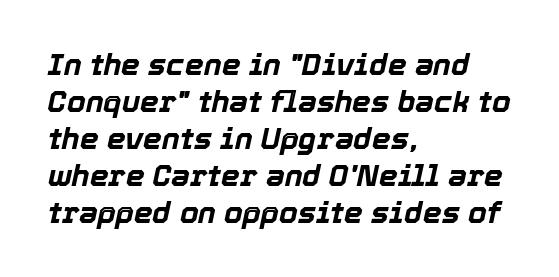
Q: Is the text bold? A: Yes.
Q: Is the text italic (slanted)? A: Yes, it leans right by about 12 degrees.
Q: Is the text underlined? A: No.
Q: How is the paragraph aligned? A: Left-aligned.
Q: Is the spacing between letters normal or unusually wide? A: Normal.
Q: Width (condensed, normal, or wide)? A: Normal.
Q: x-height? A: Medium.
Q: Monospaced? A: No.
